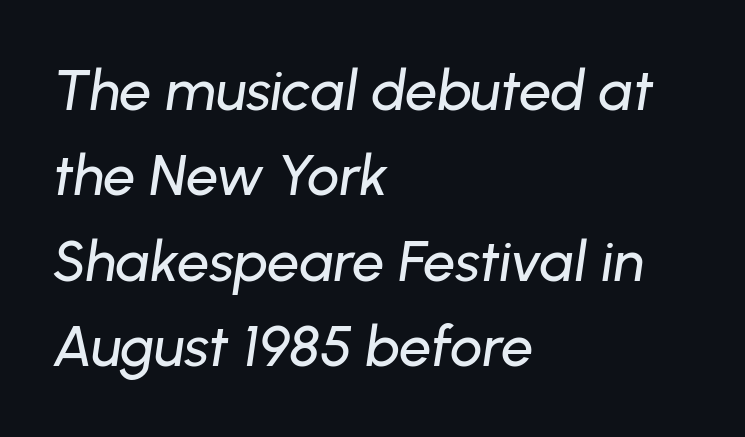
Q: Is the text italic (slanted)? A: Yes, it leans right by about 8 degrees.
Q: Is the text underlined? A: No.
Q: How is the paragraph aligned? A: Left-aligned.
Q: Is the spacing between letters normal or unusually wide? A: Normal.
Q: Is the spacing between lines tight, normal or loose? A: Normal.
Q: Width (condensed, normal, or wide)? A: Normal.
Q: Stroke contrast? A: Low.
Q: x-height? A: Medium.
Q: Monospaced? A: No.
